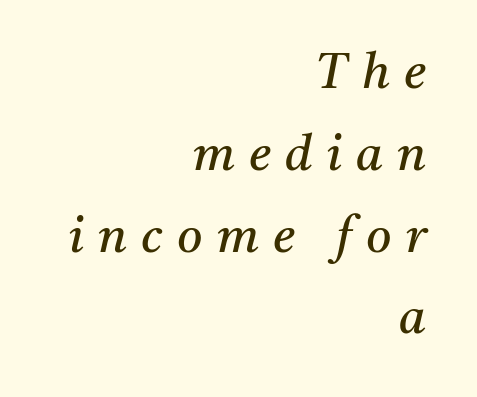
The image shows 49 px regular-weight serif type, italic (leaning right); set right-aligned, normal line spacing (1.67x), unusually wide letter spacing (+0.29 em), not underlined; medium stroke contrast and a medium x-height.
